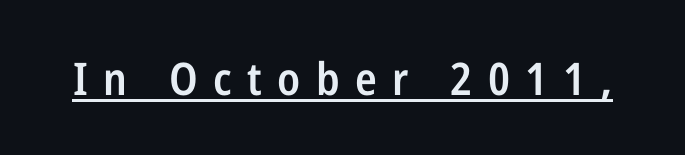
The image shows 45 px semibold, condensed sans-serif type, upright; set unusually wide letter spacing (+0.34 em), underlined; low stroke contrast and a medium x-height.
